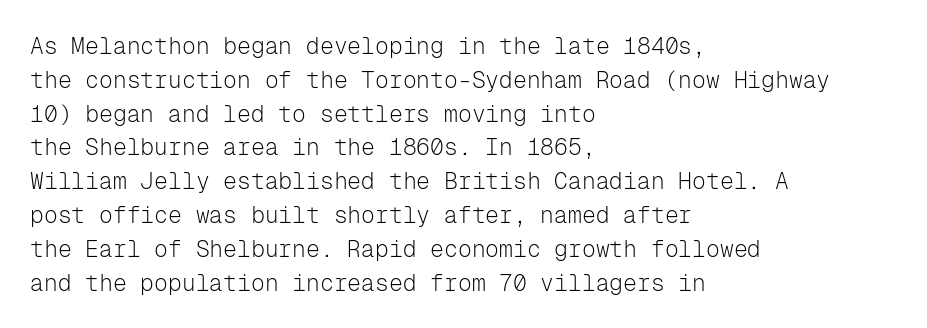
The image shows 23 px text type, upright; set left-aligned, normal line spacing (1.47x), normal letter spacing, not underlined.
